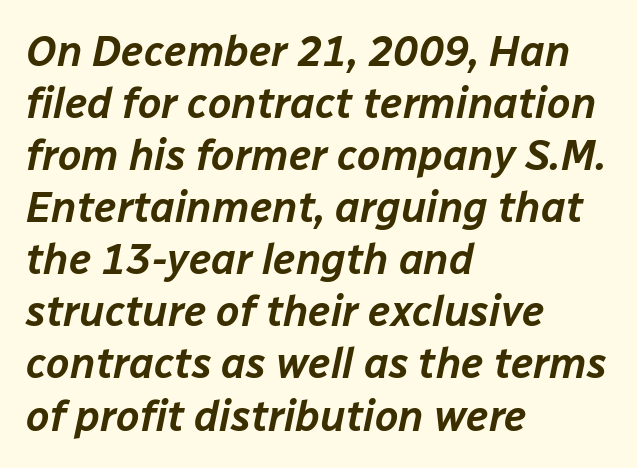
{"italic": "yes", "lean": "right", "slant_degrees": 12, "width": "normal", "stroke_contrast": "low", "x_height": "medium", "monospaced": "no", "underline": "no", "align": "left", "line_spacing_ratio": 1.24, "letter_spacing": "normal", "letter_spacing_em": 0.0, "glyph_px": 42}
